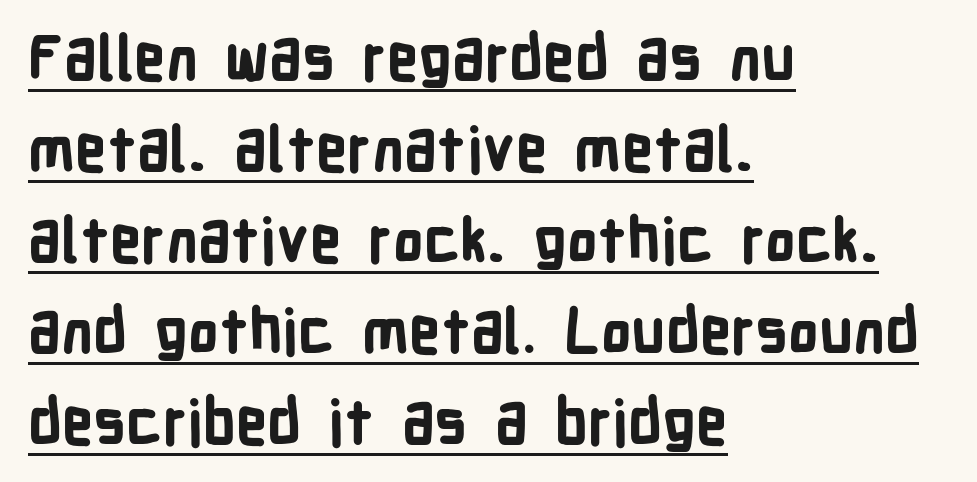
Descenders here cross a horizontal rule under the line. The passage shown is emphatically bold. The line texture is even and compact thanks to regular tracking. A sans-serif font was chosen for this passage. A normal amount of white space separates one row of letters from the next. Short and long lines alike share a common starting point at left.
